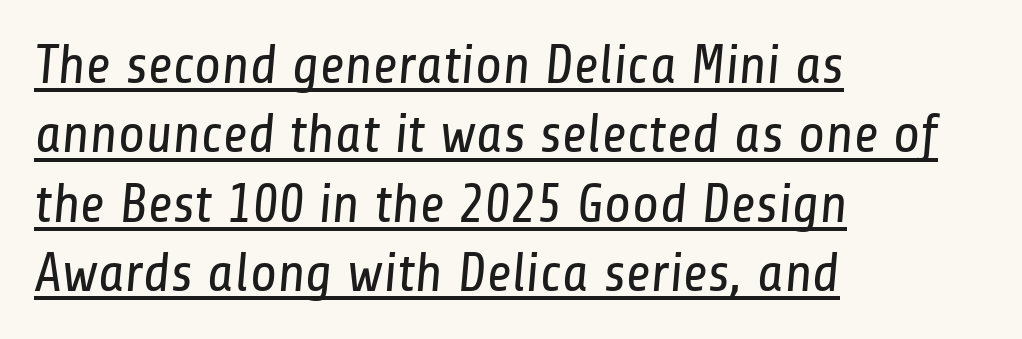
Q: Is the text bold? A: No.
Q: Is the typeface a serif or a sans-serif typeface? A: Sans-serif.
Q: Is the text underlined? A: Yes.
Q: How is the paragraph aligned? A: Left-aligned.
Q: Is the spacing between letters normal or unusually wide? A: Normal.
Q: Is the spacing between lines tight, normal or loose? A: Normal.
Q: Width (condensed, normal, or wide)? A: Condensed.
Q: Stroke contrast? A: Low.
Q: x-height? A: Medium.
Q: Monospaced? A: No.
